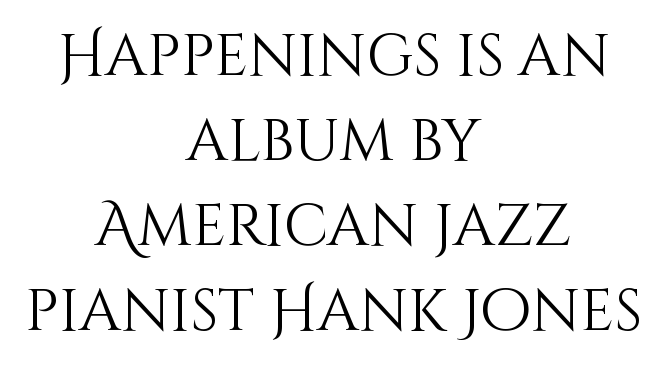
Where is the straight margin? There isn't one; the lines are centered. Ascenders rise straight up at ninety degrees. The letters advance in unequal steps, a hallmark of proportional type. A quiet, ordinary-to-light weight characterises the typeface. How would I describe the line gaps? Plain and ordinary.
